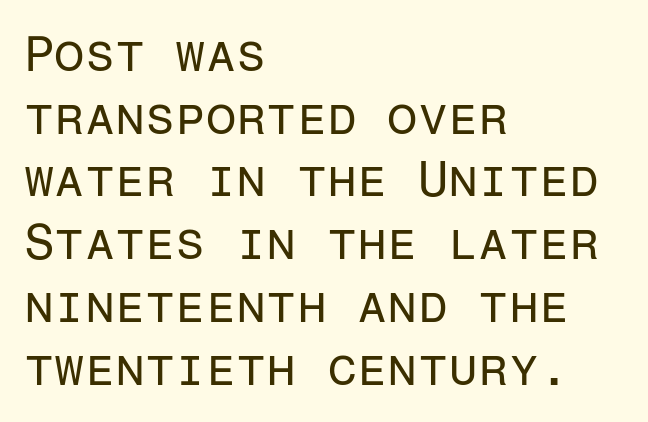
{"serif": "no", "italic": "no", "bold": "no", "weight": "regular", "width": "normal", "stroke_contrast": "low", "x_height": "medium", "monospaced": "yes", "underline": "no", "align": "left", "line_spacing": "normal", "line_spacing_ratio": 1.28, "letter_spacing": "normal", "letter_spacing_em": 0.0, "glyph_px": 49}
